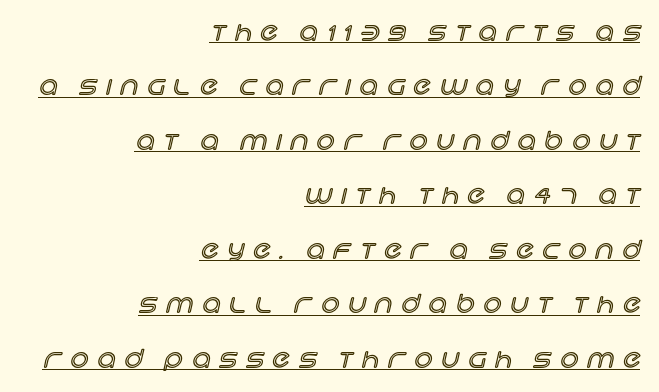
The typesetter chose a ragged-left arrangement here. Has an underline been added? It has. You could only call the tracking loose — the letters float apart. This sample trades compactness for vertical openness between lines.
